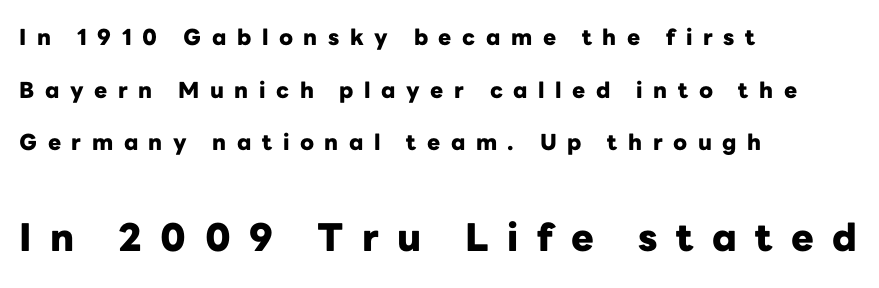
{"serif": "no", "italic": "no", "bold": "yes", "weight": "heavy", "width": "normal", "stroke_contrast": "low", "x_height": "medium", "monospaced": "no", "underline": "no", "align": "left", "line_spacing": "loose", "line_spacing_ratio": 2.39, "letter_spacing": "wide", "letter_spacing_em": 0.48, "larger_block": "second", "size_ratio": 1.73, "glyph_px": 38}
